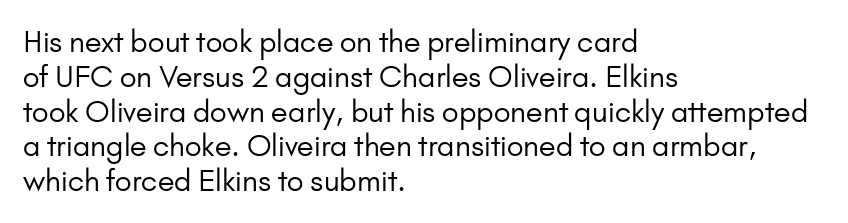
The rag falls on the right side of this text block. The passage shown is typeset with a sans-serif family. The lettering holds an erect, upright posture throughout. Compared with typical body copy, the letter spacing here is the same. Weight class: somewhere from thin through regular.
